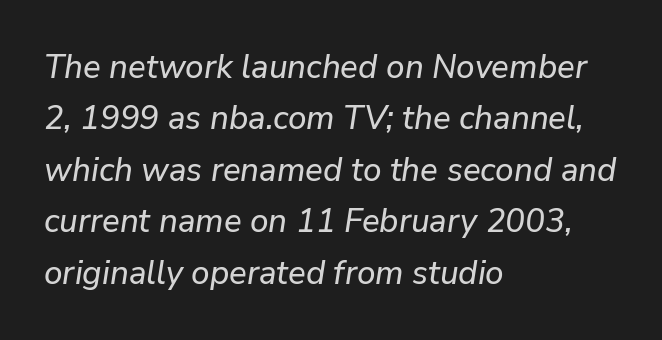
The image shows 33 px text type, italic (leaning right); set left-aligned, normal line spacing (1.56x), normal letter spacing, not underlined; low stroke contrast and a medium x-height.
